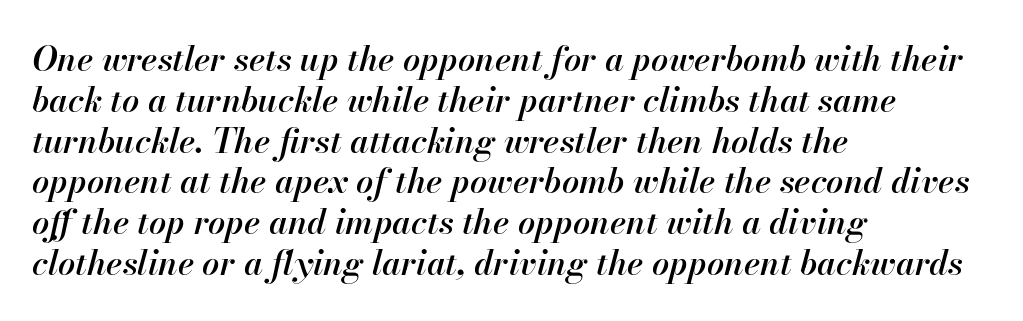
The image shows 34 px semibold type, italic (leaning right); set left-aligned, line spacing 1.2x, normal letter spacing, not underlined; high stroke contrast and a small x-height.
